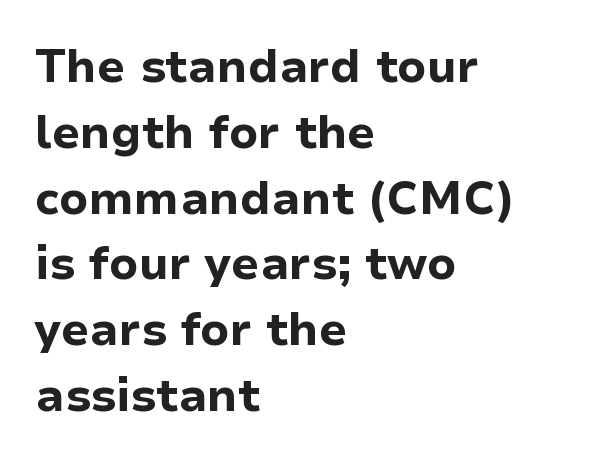
Q: Is the text bold? A: Yes.
Q: Is the text italic (slanted)? A: No, it is upright.
Q: Is the typeface a serif or a sans-serif typeface? A: Sans-serif.
Q: Is the text underlined? A: No.
Q: How is the paragraph aligned? A: Left-aligned.
Q: Is the spacing between letters normal or unusually wide? A: Normal.
Q: Is the spacing between lines tight, normal or loose? A: Normal.
Q: Width (condensed, normal, or wide)? A: Normal.
Q: Stroke contrast? A: Low.
Q: x-height? A: Medium.
Q: Monospaced? A: No.
